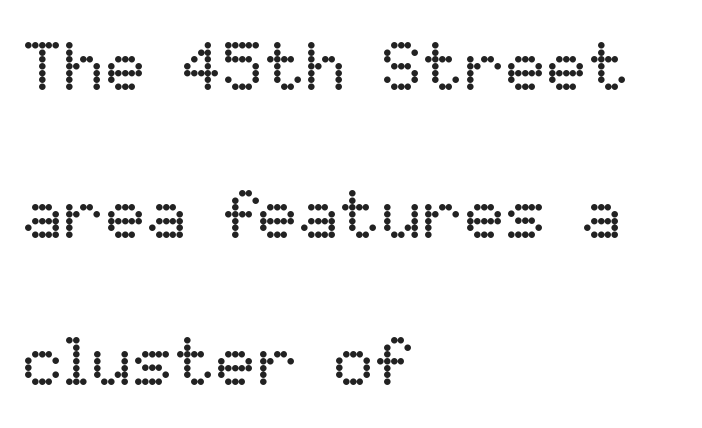
{"italic": "no", "bold": "no", "weight": "regular", "width": "normal", "stroke_contrast": "low", "x_height": "medium", "monospaced": "no", "underline": "no", "align": "left", "line_spacing": "loose", "line_spacing_ratio": 2.14, "letter_spacing": "normal", "letter_spacing_em": 0.0, "glyph_px": 69}
